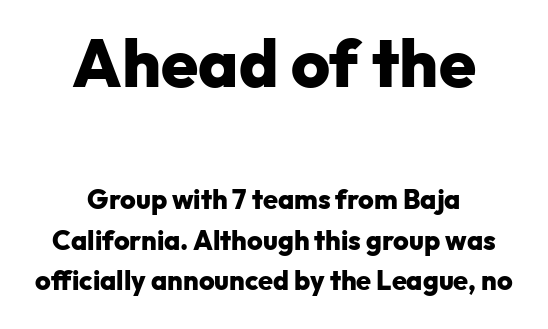
The image shows 67 px heavy sans-serif type, upright; set centered, normal line spacing (1.51x), normal letter spacing, not underlined; the first (top) block is 2.48x larger; low stroke contrast and a medium x-height.
